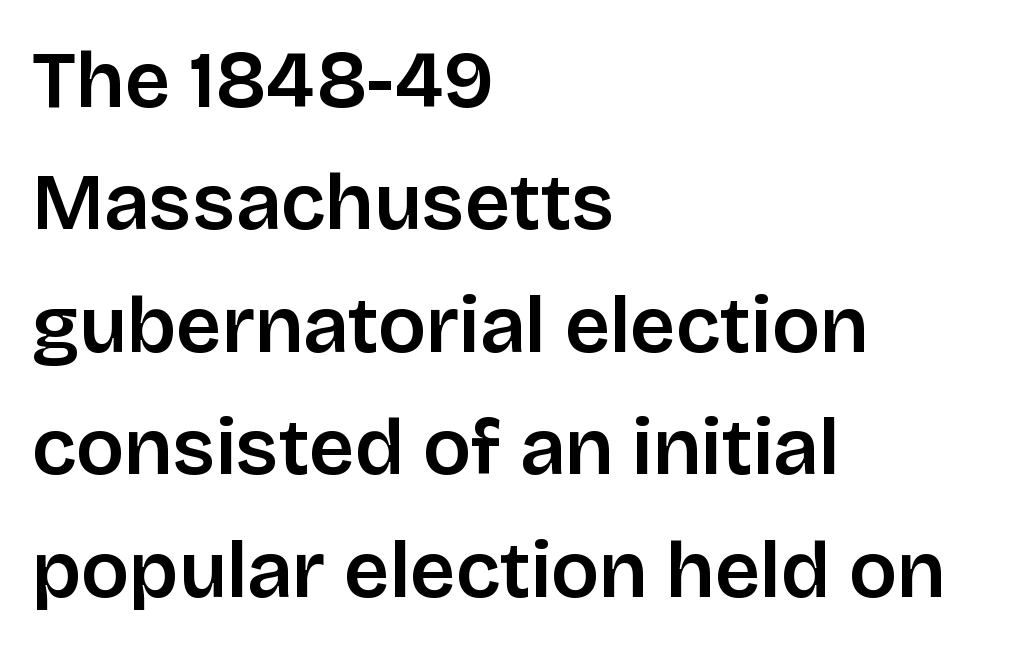
{"serif": "no", "italic": "no", "bold": "semi", "weight": "semibold", "width": "normal", "stroke_contrast": "low", "x_height": "large", "monospaced": "no", "underline": "no", "align": "left", "line_spacing": "normal", "line_spacing_ratio": 1.53, "letter_spacing": "normal", "letter_spacing_em": 0.0, "glyph_px": 80}
